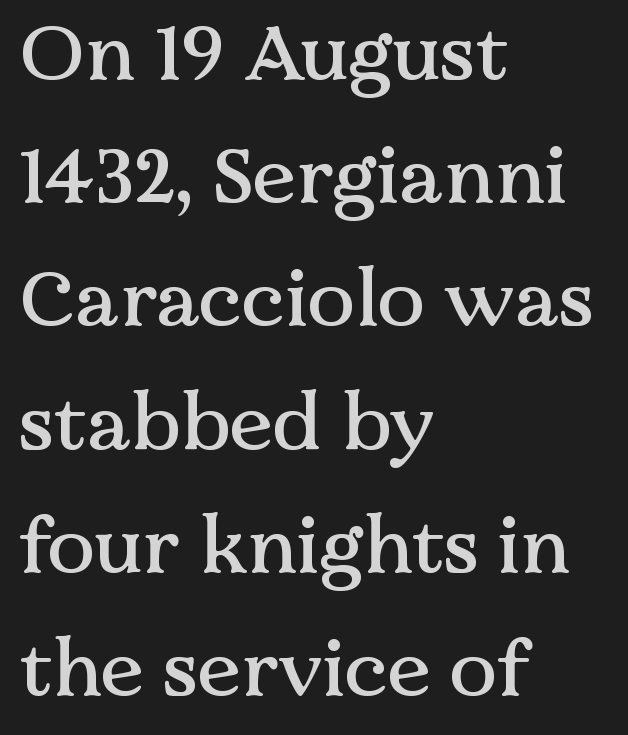
Q: Is the text italic (slanted)? A: No, it is upright.
Q: Is the typeface a serif or a sans-serif typeface? A: Serif.
Q: Is the text underlined? A: No.
Q: How is the paragraph aligned? A: Left-aligned.
Q: Is the spacing between letters normal or unusually wide? A: Normal.
Q: Is the spacing between lines tight, normal or loose? A: Normal.
Q: Width (condensed, normal, or wide)? A: Normal.
Q: Stroke contrast? A: Medium.
Q: x-height? A: Medium.
Q: Monospaced? A: No.
